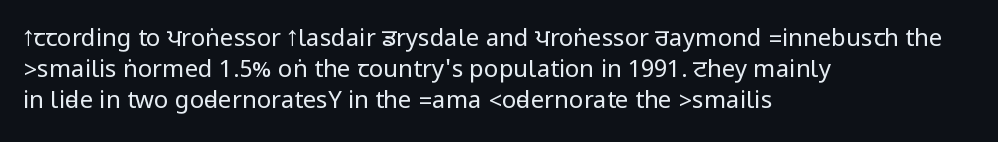
The image shows 24 px text type, upright; set left-aligned, normal line spacing (1.3x), normal letter spacing, not underlined.
